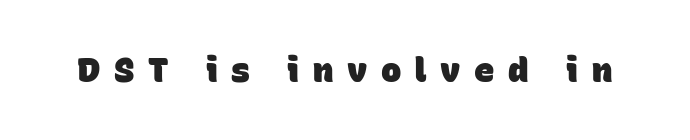
Q: Is the text bold? A: Yes.
Q: Is the typeface a serif or a sans-serif typeface? A: Sans-serif.
Q: Is the text underlined? A: No.
Q: Is the spacing between letters normal or unusually wide? A: Unusually wide.
Q: Width (condensed, normal, or wide)? A: Normal.
Q: Stroke contrast? A: Low.
Q: x-height? A: Large.
Q: Monospaced? A: No.
